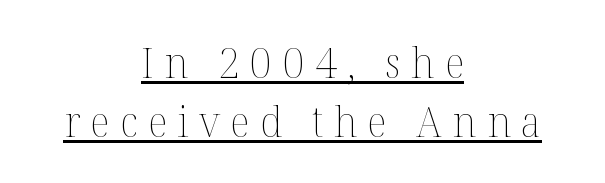
The image shows 43 px thin type, upright; set centered, normal line spacing (1.38x), unusually wide letter spacing (+0.24 em), underlined; medium stroke contrast and a medium x-height.
